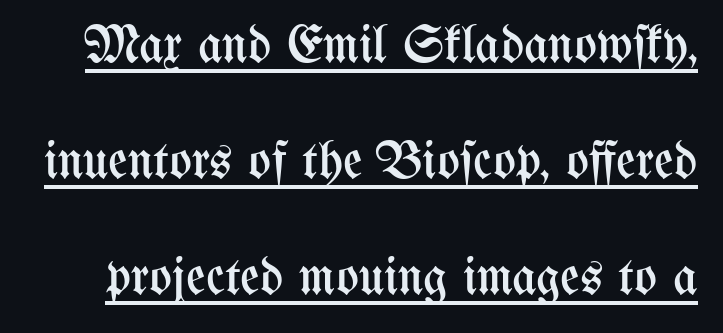
Q: Is the text bold? A: No.
Q: Is the text italic (slanted)? A: No, it is upright.
Q: Is the text underlined? A: Yes.
Q: Is the spacing between letters normal or unusually wide? A: Normal.
Q: Is the spacing between lines tight, normal or loose? A: Loose.
Q: Width (condensed, normal, or wide)? A: Condensed.
Q: Stroke contrast? A: Medium.
Q: x-height? A: Medium.
Q: Monospaced? A: No.
